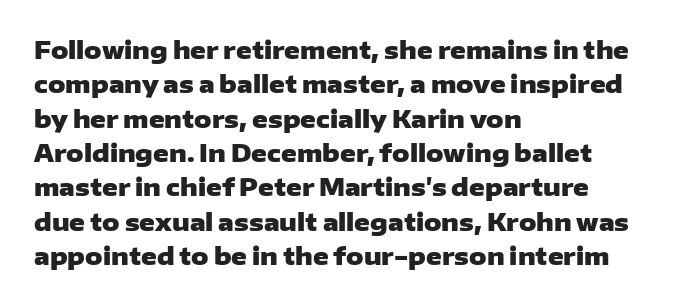
The image shows 24 px bold type, upright; set left-aligned, normal line spacing (1.43x), normal letter spacing, not underlined.
